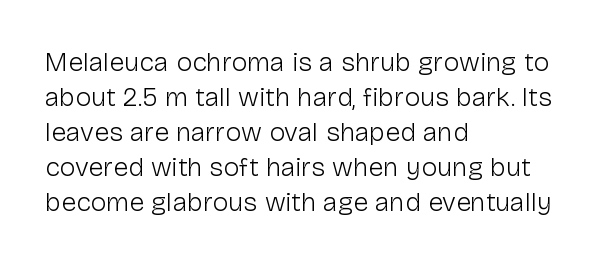
The image shows 27 px text type, upright; set left-aligned, normal line spacing (1.3x), normal letter spacing, not underlined.
